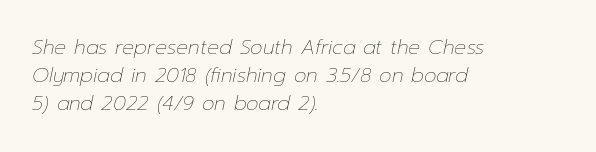
The image shows 20 px text type, italic (leaning right); set left-aligned, normal line spacing (1.41x), normal letter spacing, not underlined.
